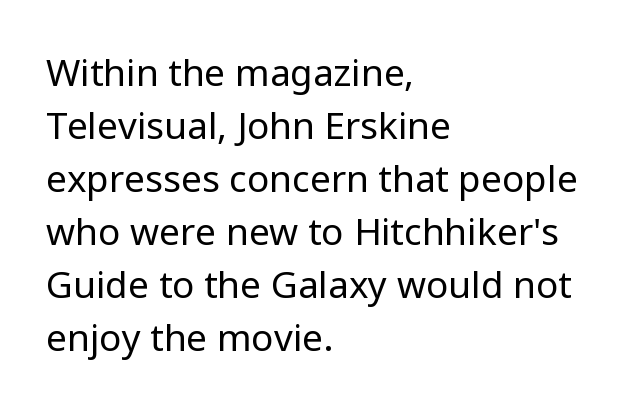
Regular leading. Stroke thickness stays within the range of a standard reading face or lighter. The passage is arranged the way most books set body copy — flush left. The rendering uses natural spacing where letterforms have individual widths. The face used here is a sans, in the tradition of grotesques and geometrics.
